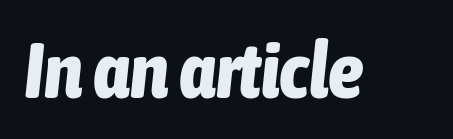
The image shows 79 px bold, condensed type, italic (leaning right); set normal letter spacing, not underlined; low stroke contrast and a medium x-height.
